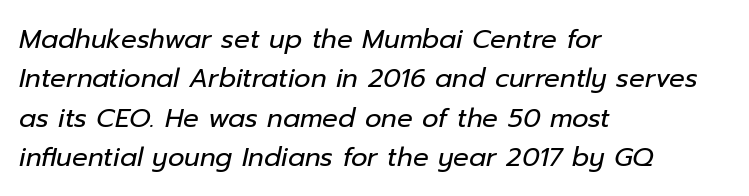
The image shows 26 px text type, italic (leaning right); set left-aligned, normal line spacing (1.51x), normal letter spacing, not underlined.
